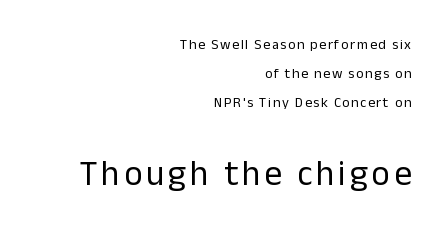
{"serif": "no", "italic": "no", "bold": "no", "weight": "regular", "width": "normal", "stroke_contrast": "low", "x_height": "medium", "monospaced": "no", "underline": "no", "align": "right", "line_spacing": "loose", "line_spacing_ratio": 2.06, "larger_block": "second", "size_ratio": 2.5, "glyph_px": 35}
